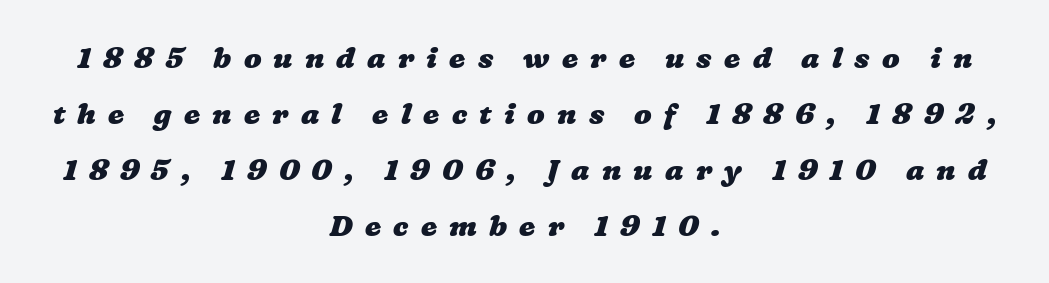
{"bold": "yes", "weight": "heavy", "width": "wide", "stroke_contrast": "low", "x_height": "medium", "monospaced": "no", "underline": "no", "align": "center", "line_spacing": "loose", "line_spacing_ratio": 1.93, "letter_spacing": "wide", "letter_spacing_em": 0.42, "glyph_px": 29}
